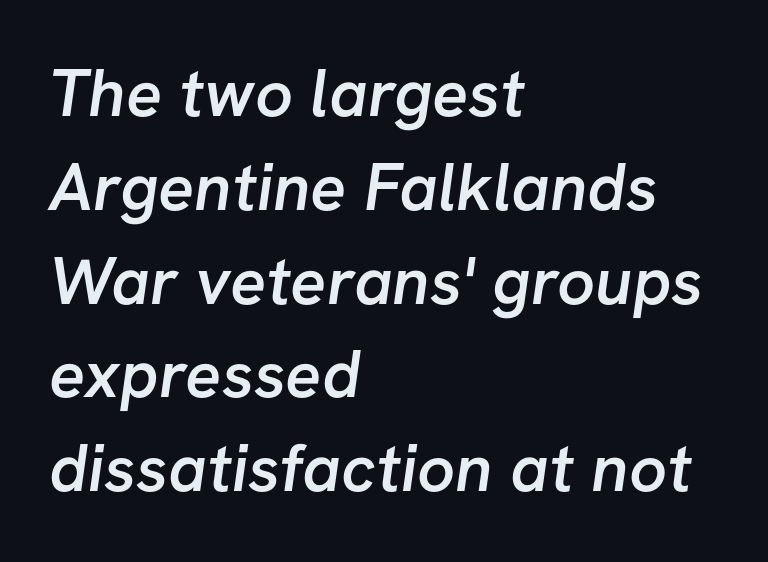
{"serif": "no", "bold": "semi", "weight": "semibold", "width": "normal", "stroke_contrast": "low", "x_height": "medium", "monospaced": "no", "underline": "no", "align": "left", "line_spacing": "normal", "line_spacing_ratio": 1.4, "letter_spacing": "normal", "letter_spacing_em": 0.0, "glyph_px": 67}
